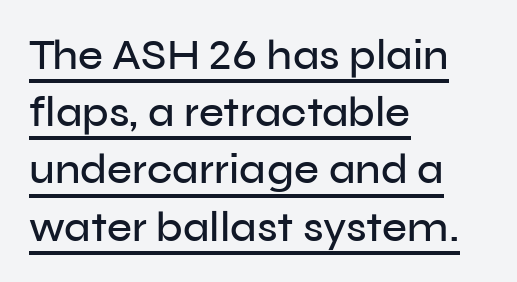
This block has exactly the height ordinary leading produces. What stands out about the letter spacing? Nothing — it is the standard amount. Quick note: underline on. Is this a fixed-width face? No — the glyphs have proportional, varying widths.
